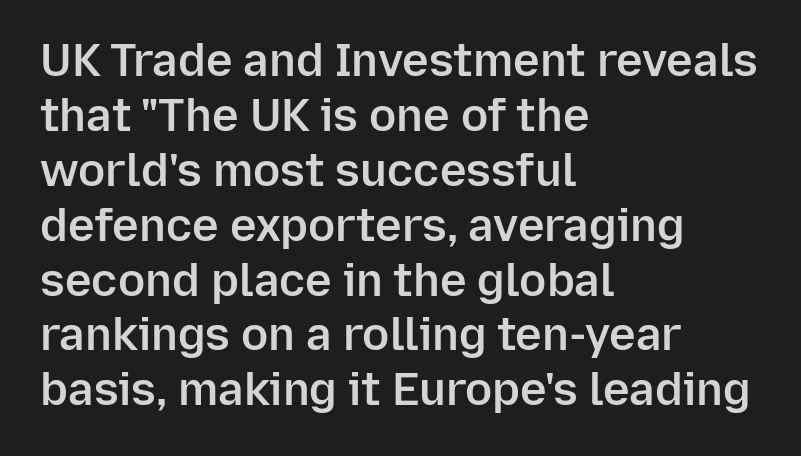
{"serif": "no", "italic": "no", "bold": "semi", "weight": "semibold", "width": "normal", "stroke_contrast": "low", "x_height": "medium", "monospaced": "no", "underline": "no", "align": "left", "line_spacing_ratio": 1.22, "letter_spacing": "normal", "letter_spacing_em": 0.0, "glyph_px": 45}
